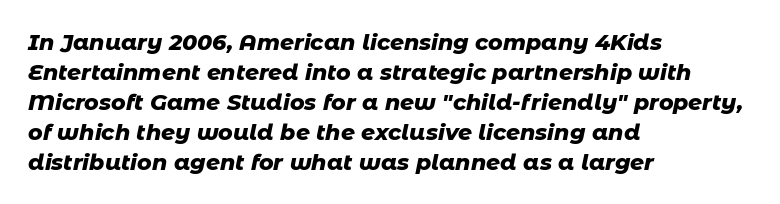
Q: Is the text bold? A: Yes.
Q: Is the text italic (slanted)? A: Yes, it leans right by about 11 degrees.
Q: Is the text underlined? A: No.
Q: How is the paragraph aligned? A: Left-aligned.
Q: Is the spacing between letters normal or unusually wide? A: Normal.
Q: Is the spacing between lines tight, normal or loose? A: Normal.
